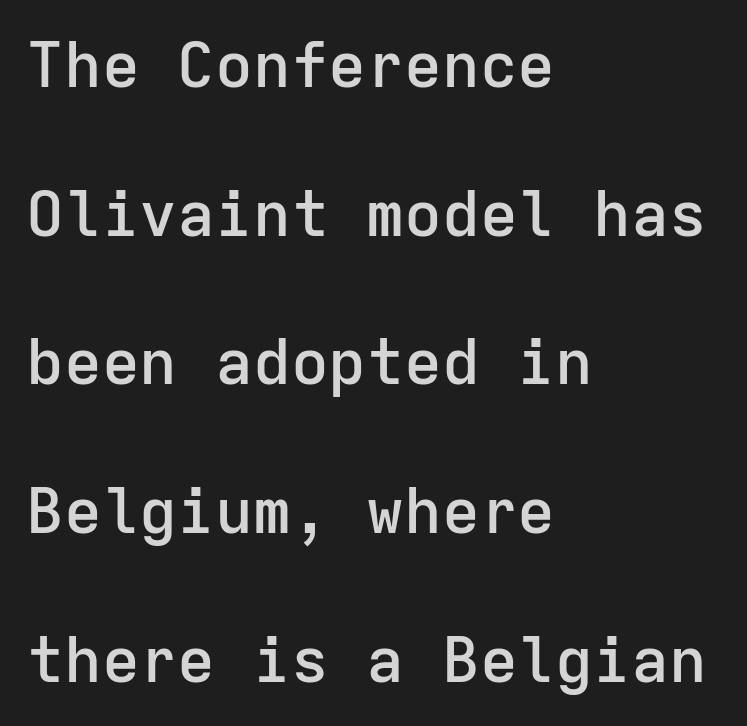
Lines of text with bare space underneath. Each new line begins a long way beneath the previous one. Spacing between characters is what you'd get straight out of the box. The rendering uses typewriter-style spacing with identical character cells. Typesetter's note: demi weight, one step under bold. Every character sits straight up, as roman type does.
